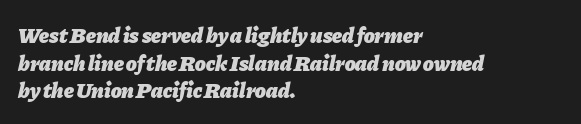
All the whitespace from short lines collects on the right. Clear beneath every line of the passage. Tracking value appears to be zero — textbook default spacing. This block has exactly the height ordinary leading produces. Rendered with sloped, italic letterforms.
